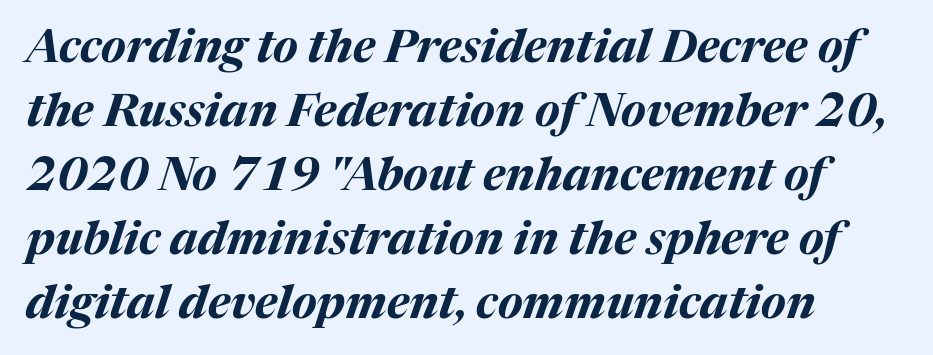
Q: Is the text bold? A: Yes.
Q: Is the text italic (slanted)? A: Yes, it leans right by about 17 degrees.
Q: Is the text underlined? A: No.
Q: How is the paragraph aligned? A: Left-aligned.
Q: Is the spacing between letters normal or unusually wide? A: Normal.
Q: Is the spacing between lines tight, normal or loose? A: Normal.
Q: Width (condensed, normal, or wide)? A: Normal.
Q: Stroke contrast? A: Medium.
Q: x-height? A: Medium.
Q: Monospaced? A: No.
